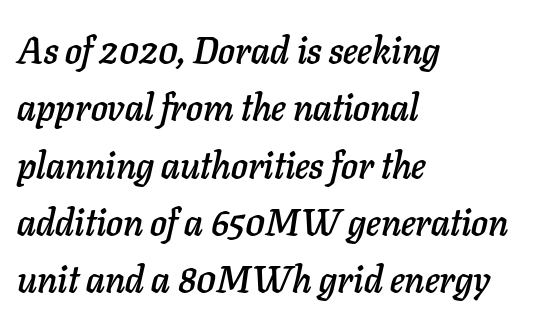
{"italic": "yes", "lean": "right", "slant_degrees": 11, "width": "normal", "stroke_contrast": "low", "x_height": "medium", "monospaced": "no", "underline": "no", "align": "left", "line_spacing": "normal", "line_spacing_ratio": 1.55, "letter_spacing": "normal", "letter_spacing_em": 0.0, "glyph_px": 37}
